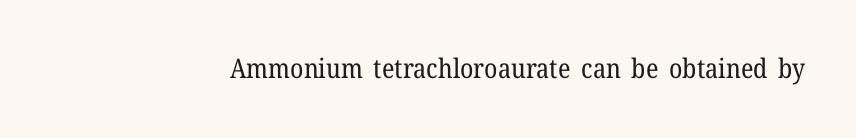
Has an underline been added? It has not. The type is set solid horizontally, with unmodified tracking. The characters are drawn with everyday or finer stroke widths. Every character sits straight up, as roman type does.
